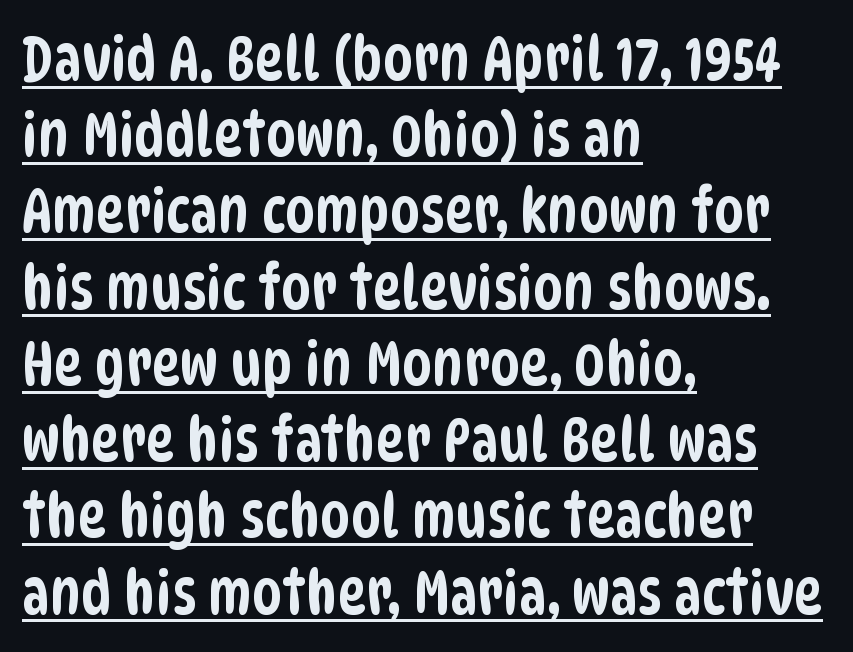
The image shows 61 px condensed sans-serif type; set left-aligned, normal line spacing (1.25x), normal letter spacing, underlined; low stroke contrast and a large x-height.
